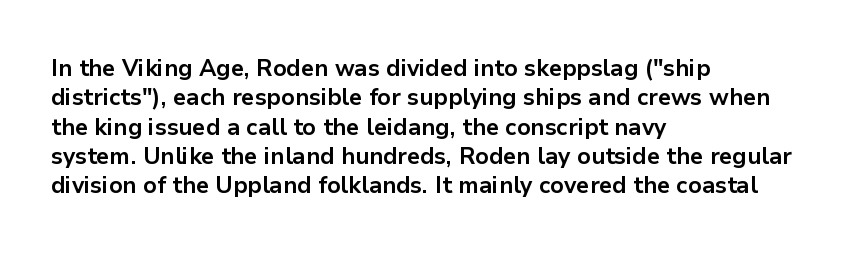
{"italic": "no", "bold": "yes", "underline": "no", "align": "left", "line_spacing_ratio": 1.22, "letter_spacing": "normal", "letter_spacing_em": 0.0, "glyph_px": 24}
